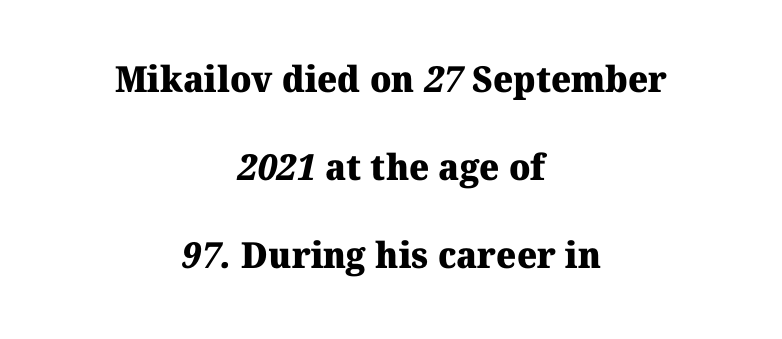
Q: Is the text bold? A: Yes.
Q: Is the typeface a serif or a sans-serif typeface? A: Serif.
Q: Is the text underlined? A: No.
Q: How is the paragraph aligned? A: Centered.
Q: Is the spacing between letters normal or unusually wide? A: Normal.
Q: Is the spacing between lines tight, normal or loose? A: Loose.
Q: Width (condensed, normal, or wide)? A: Normal.
Q: Stroke contrast? A: Medium.
Q: x-height? A: Medium.
Q: Monospaced? A: No.
